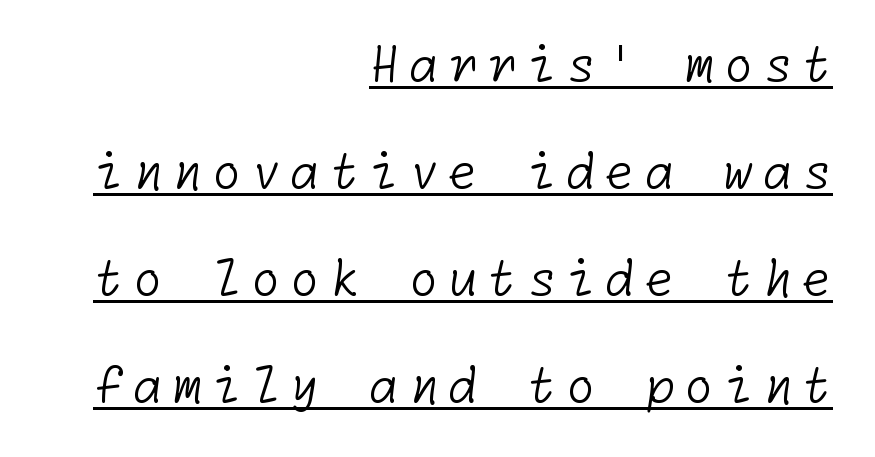
The image shows 48 px light sans-serif type; set right-aligned, loose line spacing (2.23x), unusually wide letter spacing (+0.2 em), underlined; low stroke contrast and a medium x-height.
